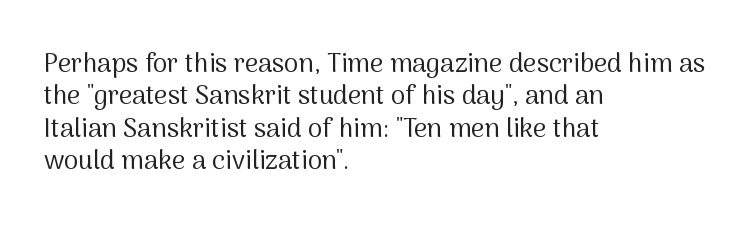
Line spacing here is normal. Nobody touched the tracking dial on this one. Quick note: underline off. Designer's note — italics off, roman on. The lines are quadded left.
